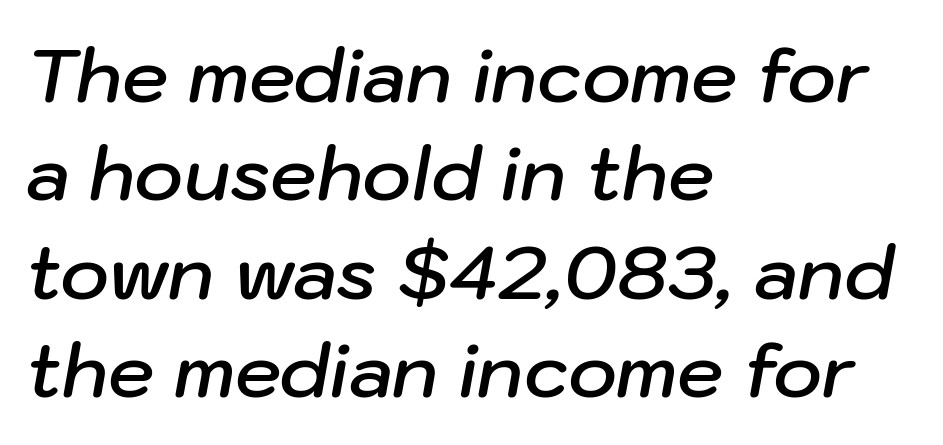
Stroke thickness is moderately raised; the sample reads as semibold. Typeset ragged right — the left edge is the straight one. Bare-footed words on every line. Quick note: interline space is typical. You could not count columns in this text — the font is proportionally spaced. Notice how the stems are inclined rather than vertical — that's the hallmark of italics.
